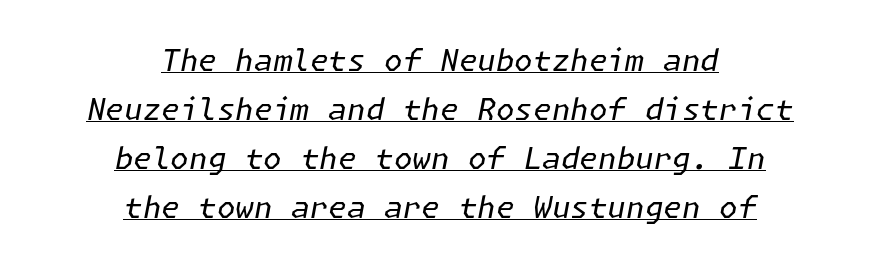
The image shows 30 px regular-weight type, italic (leaning right); set centered, normal line spacing (1.63x), normal letter spacing, underlined; low stroke contrast and a medium x-height.
